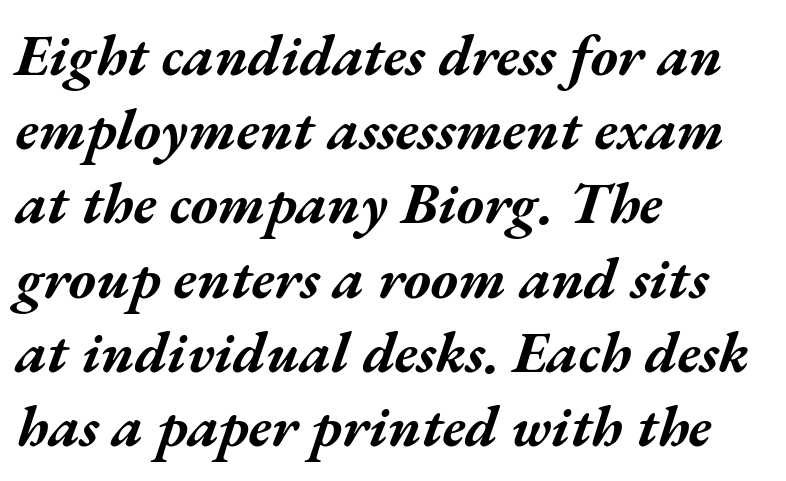
{"italic": "yes", "lean": "right", "slant_degrees": 17, "bold": "yes", "weight": "bold", "width": "wide", "stroke_contrast": "medium", "x_height": "medium", "monospaced": "no", "underline": "no", "align": "left", "line_spacing": "normal", "line_spacing_ratio": 1.28, "letter_spacing": "normal", "letter_spacing_em": 0.0, "glyph_px": 58}
